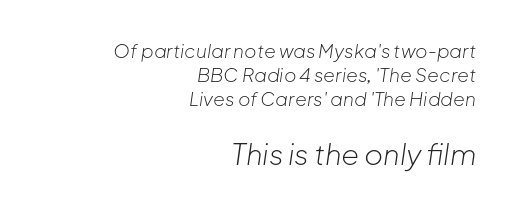
{"italic": "yes", "lean": "right", "slant_degrees": 8, "bold": "no", "weight": "light", "width": "normal", "stroke_contrast": "low", "x_height": "medium", "monospaced": "no", "underline": "no", "align": "right", "line_spacing": "normal", "line_spacing_ratio": 1.27, "letter_spacing": "normal", "letter_spacing_em": 0.0, "larger_block": "second", "size_ratio": 1.53, "glyph_px": 29}
